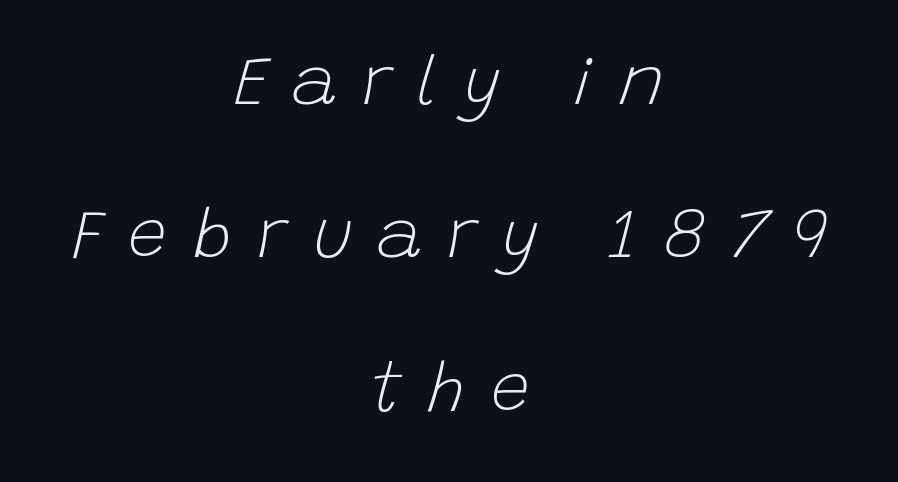
Ink coverage per letter is moderate at most. Honestly, there is no underline to notice here at all. Students, note that the glyphs here are deliberately spaced far apart. This sample is center-justified, so both line endings float freely. Rows of type keep a wide berth in the vertical direction.
